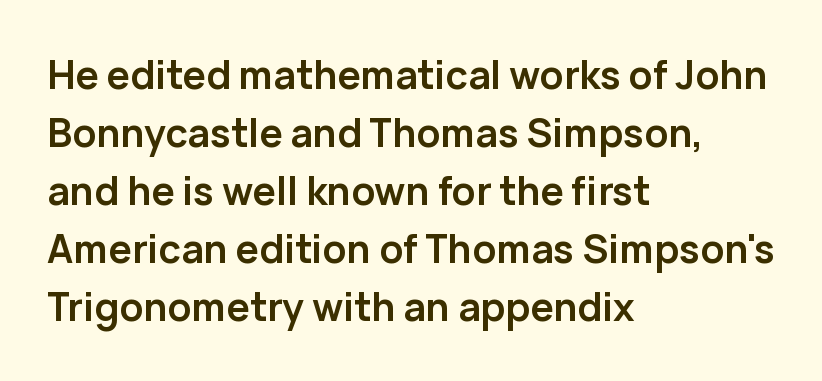
Horizontal bands of white between lines are of average thickness. Look at the bottom of the vertical strokes: they stop flat, with no serifs. Heavy-handed strokes throughout: this text is bold. The lettering holds an erect, upright posture throughout.
